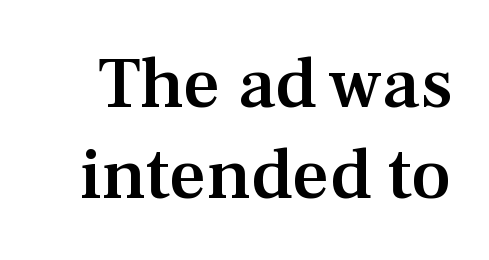
Q: Is the text bold? A: Semi-bold.
Q: Is the text italic (slanted)? A: No, it is upright.
Q: Is the typeface a serif or a sans-serif typeface? A: Serif.
Q: Is the text underlined? A: No.
Q: Is the spacing between letters normal or unusually wide? A: Normal.
Q: Width (condensed, normal, or wide)? A: Normal.
Q: Stroke contrast? A: Medium.
Q: x-height? A: Medium.
Q: Monospaced? A: No.
